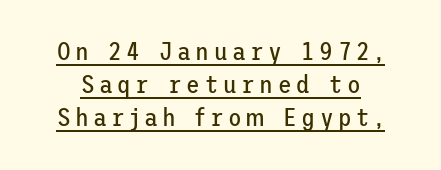
Posture: vertical. This is not heavy type; no bold has been used. Whoever set this chose a conventional vertical rhythm. Underlined type.
